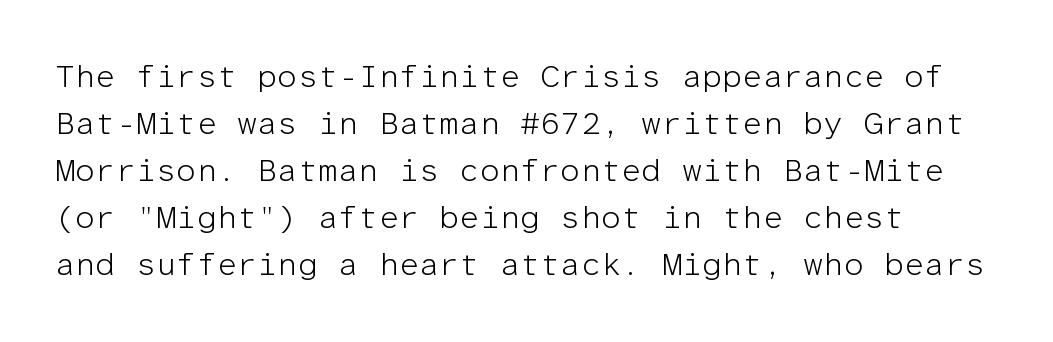
The image shows 32 px light sans-serif type, upright, monospaced; set normal line spacing (1.47x), normal letter spacing, not underlined; low stroke contrast and a medium x-height.
